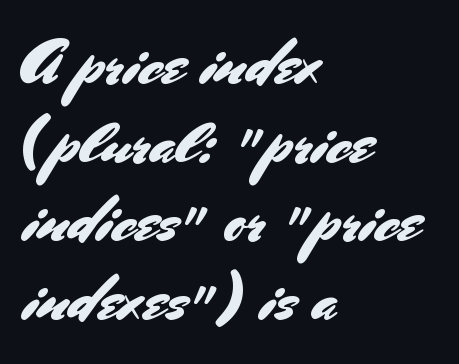
Q: Is the text italic (slanted)? A: Yes.
Q: Is the typeface a serif or a sans-serif typeface? A: Sans-serif.
Q: Is the text underlined? A: No.
Q: How is the paragraph aligned? A: Left-aligned.
Q: Is the spacing between letters normal or unusually wide? A: Normal.
Q: Width (condensed, normal, or wide)? A: Normal.
Q: Stroke contrast? A: Medium.
Q: x-height? A: Small.
Q: Monospaced? A: No.
